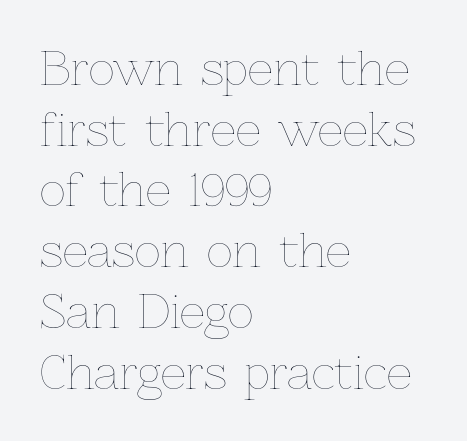
Lines of text with bare space underneath. No letter is thick-stroked: the sample isn't bold. Nobody touched the tracking dial on this one. The leading is moderate, giving the passage an even texture. This is roman type, the default non-slanted kind.
